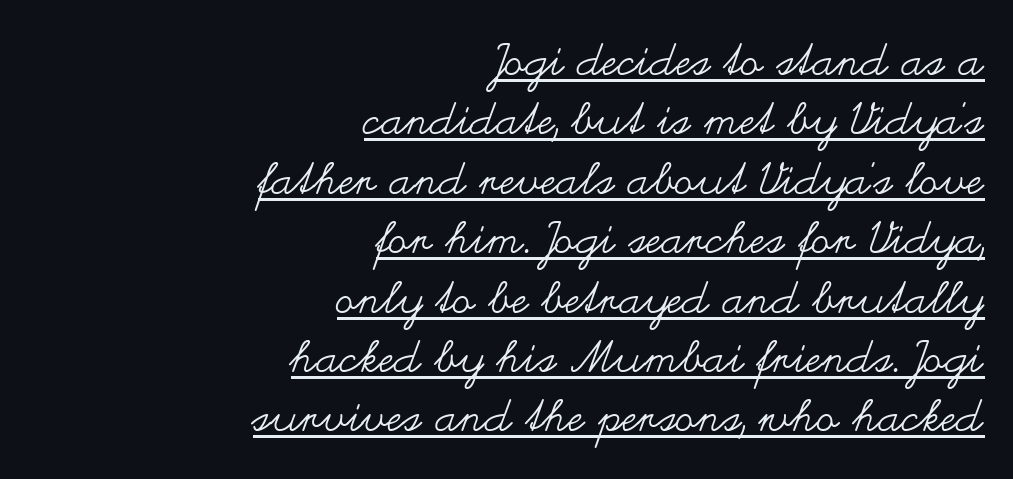
{"bold": "no", "weight": "regular", "width": "wide", "stroke_contrast": "medium", "x_height": "small", "monospaced": "no", "underline": "yes", "align": "right", "line_spacing": "normal", "line_spacing_ratio": 1.35, "letter_spacing": "normal", "letter_spacing_em": 0.0, "glyph_px": 44}
